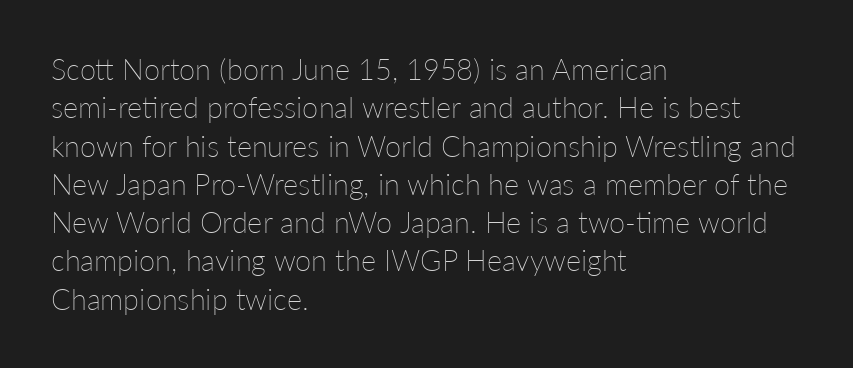
Does the leading feel generous? No, just average. The typesetter chose a ragged-right arrangement here. Anything drawn beneath the words? Only blank space. You could not count columns in this text — the font is proportionally spaced. Observe the ordinary spacing: letters are neighbours, not strangers. The specimen reads as upright at a glance.
